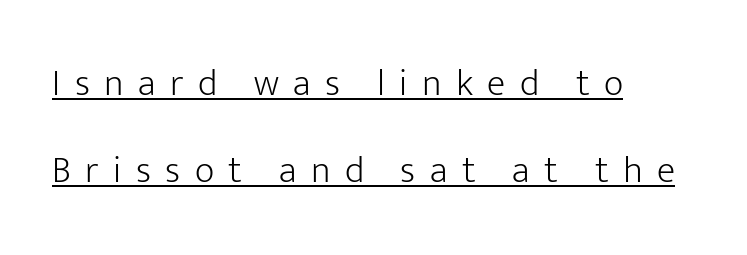
{"serif": "no", "italic": "no", "bold": "no", "weight": "light", "width": "normal", "stroke_contrast": "low", "x_height": "medium", "monospaced": "no", "underline": "yes", "align": "left", "line_spacing": "loose", "line_spacing_ratio": 2.28, "letter_spacing": "wide", "letter_spacing_em": 0.38, "glyph_px": 38}
